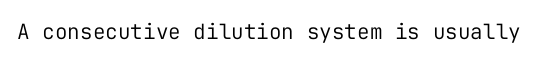
The image shows 21 px text type, upright; set normal letter spacing, not underlined.
